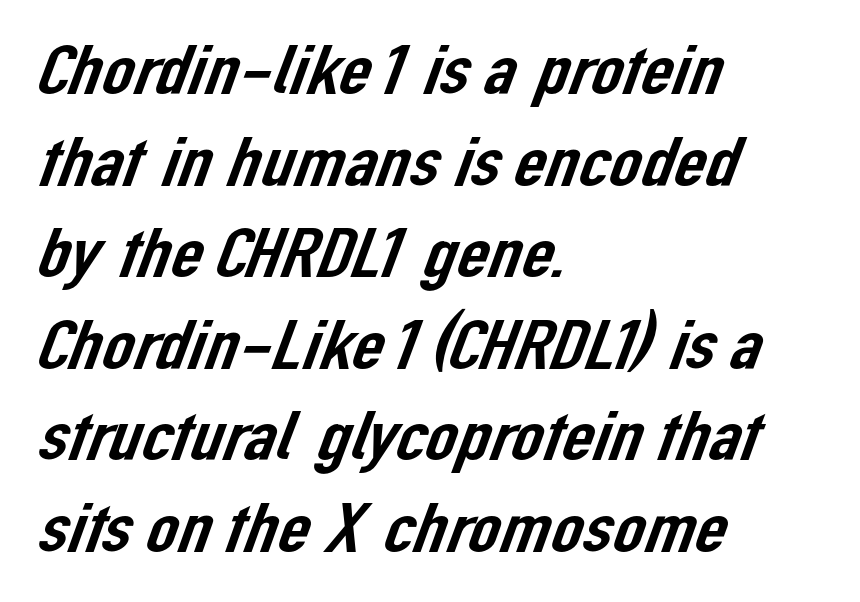
Q: Is the typeface a serif or a sans-serif typeface? A: Sans-serif.
Q: Is the text underlined? A: No.
Q: How is the paragraph aligned? A: Left-aligned.
Q: Is the spacing between letters normal or unusually wide? A: Normal.
Q: Is the spacing between lines tight, normal or loose? A: Normal.
Q: Width (condensed, normal, or wide)? A: Normal.
Q: Stroke contrast? A: Low.
Q: x-height? A: Medium.
Q: Monospaced? A: No.
